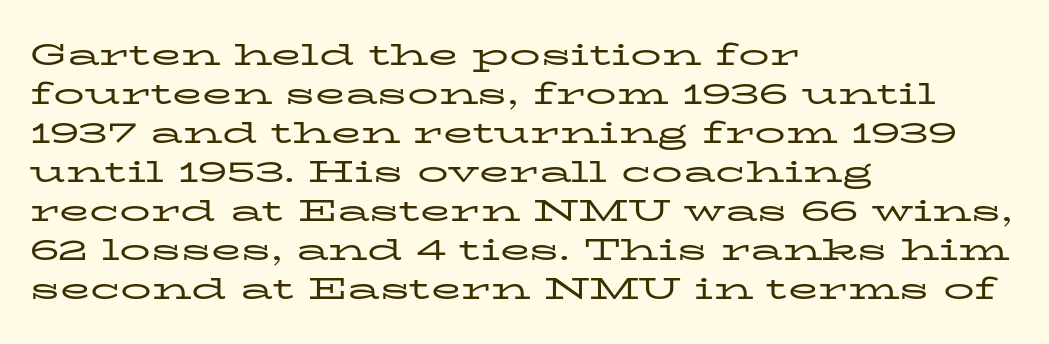
The image shows 31 px regular-weight, wide serif type, upright; set left-aligned, normal line spacing (1.26x), normal letter spacing, not underlined; low stroke contrast and a medium x-height.
